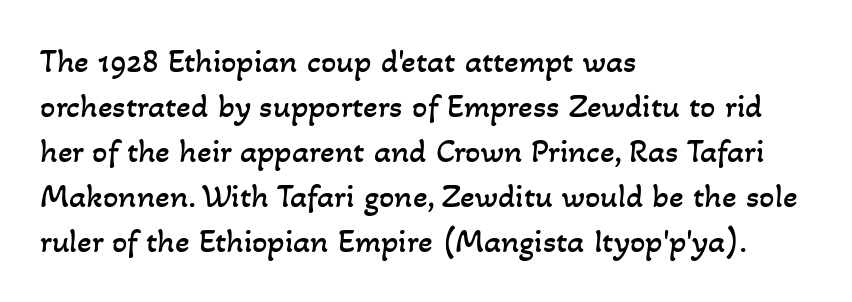
The passage shown is typed in a proportional face where columns would drift. Every row of glyphs begins at an identical x-position on the left. Type without underlining. The space between consecutive lines is moderate. Words appear dense and cohesive because spacing is normal.
